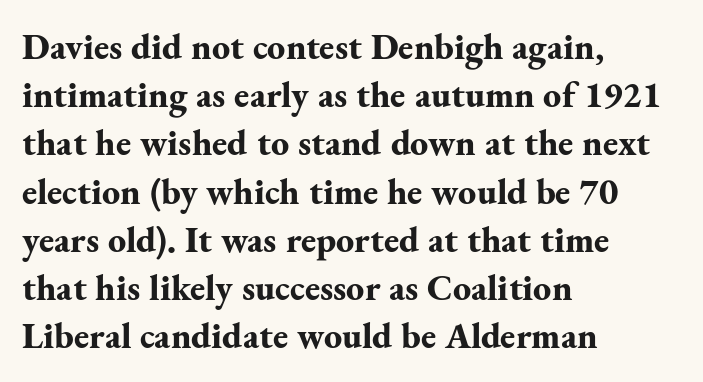
The image shows 36 px bold serif type, upright; set left-aligned, normal line spacing (1.34x), normal letter spacing, not underlined; medium stroke contrast and a small x-height.
